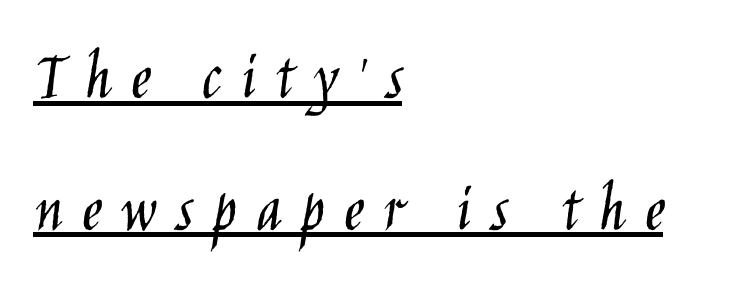
Q: Is the text bold? A: No.
Q: Is the text italic (slanted)? A: Yes.
Q: Is the typeface a serif or a sans-serif typeface? A: Sans-serif.
Q: Is the text underlined? A: Yes.
Q: How is the paragraph aligned? A: Left-aligned.
Q: Is the spacing between letters normal or unusually wide? A: Unusually wide.
Q: Width (condensed, normal, or wide)? A: Condensed.
Q: Stroke contrast? A: Low.
Q: x-height? A: Large.
Q: Monospaced? A: No.
